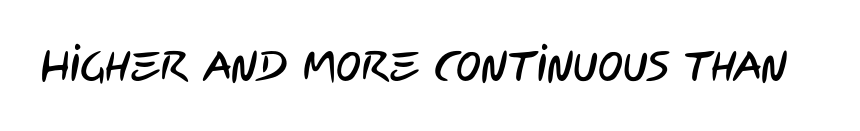
The image shows 42 px condensed sans-serif type; set normal letter spacing, not underlined; low stroke contrast and a large x-height.
